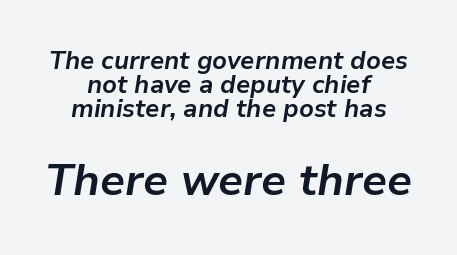
Q: Is the text bold? A: Yes.
Q: Is the text italic (slanted)? A: Yes, it leans right by about 9 degrees.
Q: Is the text underlined? A: No.
Q: How is the paragraph aligned? A: Centered.
Q: Is the spacing between letters normal or unusually wide? A: Normal.
Q: Is the spacing between lines tight, normal or loose? A: Tight.
Q: Which block of text is set in a larger size, the first (top) or the second (bottom)? A: The second (bottom) one.
Q: Width (condensed, normal, or wide)? A: Normal.
Q: Stroke contrast? A: Low.
Q: x-height? A: Medium.
Q: Monospaced? A: No.
